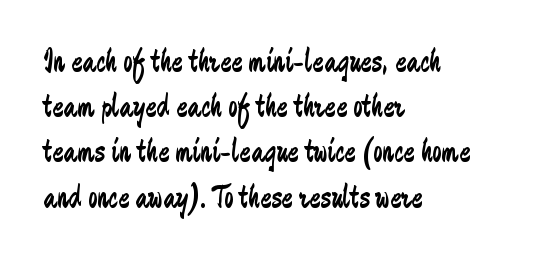
Q: Is the text bold? A: No.
Q: Is the text italic (slanted)? A: Yes.
Q: Is the typeface a serif or a sans-serif typeface? A: Sans-serif.
Q: Is the text underlined? A: No.
Q: How is the paragraph aligned? A: Left-aligned.
Q: Is the spacing between letters normal or unusually wide? A: Normal.
Q: Is the spacing between lines tight, normal or loose? A: Normal.
Q: Width (condensed, normal, or wide)? A: Condensed.
Q: Stroke contrast? A: Low.
Q: x-height? A: Medium.
Q: Monospaced? A: No.
